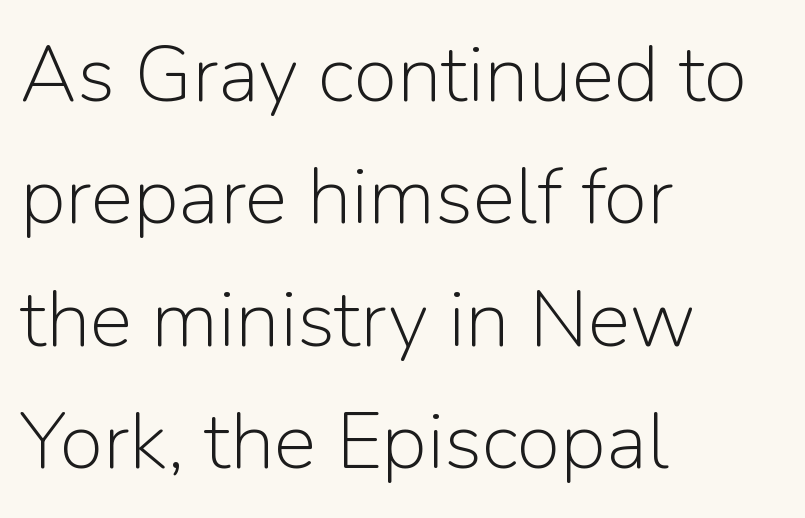
Q: Is the text bold? A: No.
Q: Is the text italic (slanted)? A: No, it is upright.
Q: Is the typeface a serif or a sans-serif typeface? A: Sans-serif.
Q: Is the text underlined? A: No.
Q: How is the paragraph aligned? A: Left-aligned.
Q: Is the spacing between letters normal or unusually wide? A: Normal.
Q: Is the spacing between lines tight, normal or loose? A: Normal.
Q: Width (condensed, normal, or wide)? A: Normal.
Q: Stroke contrast? A: Low.
Q: x-height? A: Medium.
Q: Monospaced? A: No.
